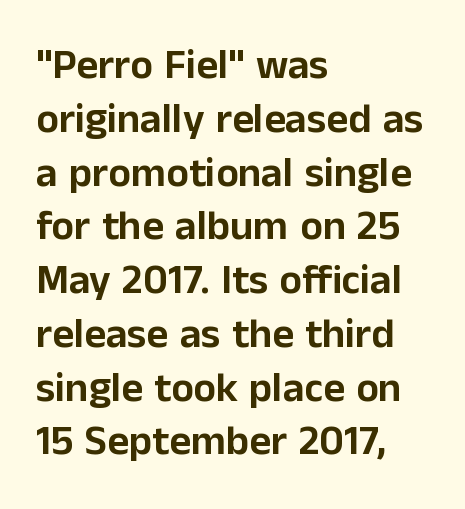
Q: Is the text italic (slanted)? A: No, it is upright.
Q: Is the typeface a serif or a sans-serif typeface? A: Sans-serif.
Q: Is the text underlined? A: No.
Q: How is the paragraph aligned? A: Left-aligned.
Q: Is the spacing between letters normal or unusually wide? A: Normal.
Q: Is the spacing between lines tight, normal or loose? A: Normal.
Q: Width (condensed, normal, or wide)? A: Normal.
Q: Stroke contrast? A: Low.
Q: x-height? A: Medium.
Q: Monospaced? A: No.
